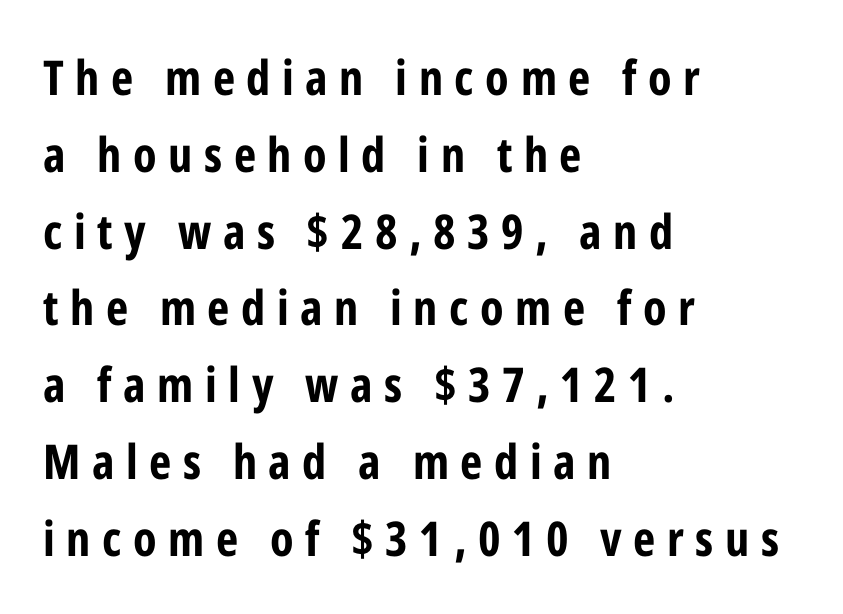
{"serif": "no", "italic": "no", "bold": "yes", "weight": "bold", "width": "condensed", "stroke_contrast": "low", "x_height": "medium", "monospaced": "no", "underline": "no", "align": "left", "line_spacing": "normal", "line_spacing_ratio": 1.6, "letter_spacing": "wide", "letter_spacing_em": 0.24, "glyph_px": 48}
